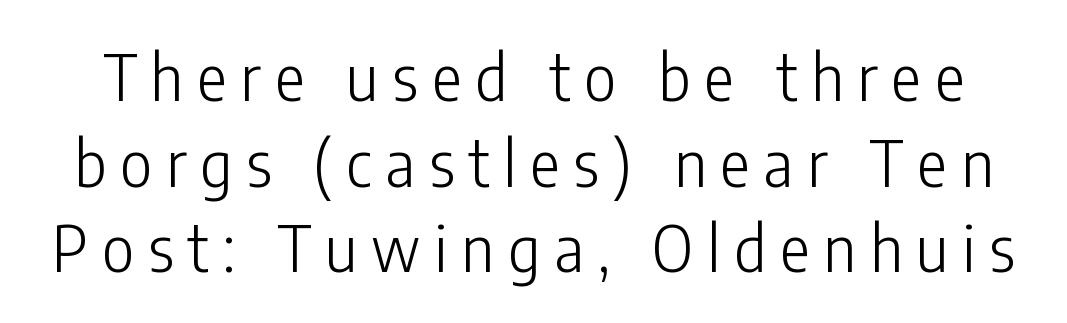
Q: Is the text bold? A: No.
Q: Is the text italic (slanted)? A: No, it is upright.
Q: Is the typeface a serif or a sans-serif typeface? A: Sans-serif.
Q: Is the text underlined? A: No.
Q: Is the spacing between letters normal or unusually wide? A: Unusually wide.
Q: Is the spacing between lines tight, normal or loose? A: Normal.
Q: Width (condensed, normal, or wide)? A: Condensed.
Q: Stroke contrast? A: Low.
Q: x-height? A: Medium.
Q: Monospaced? A: No.
